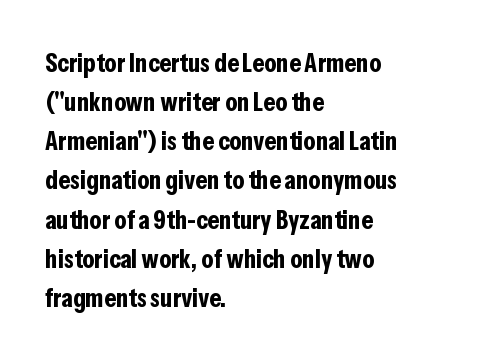
The image shows 27 px bold type, upright; set left-aligned, normal line spacing (1.45x), normal letter spacing, not underlined.
